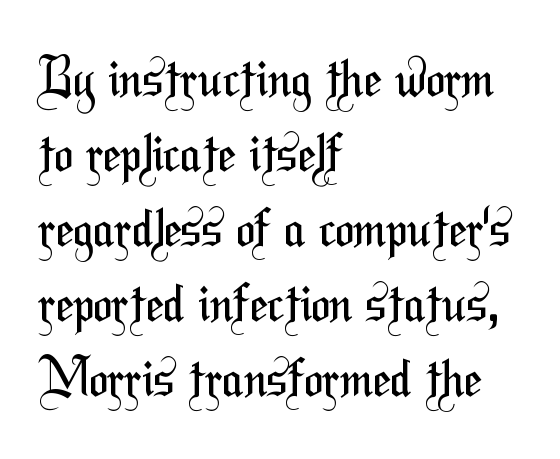
The image shows 51 px regular-weight, condensed sans-serif type; set left-aligned, normal line spacing (1.47x), normal letter spacing, not underlined; medium stroke contrast and a medium x-height.
